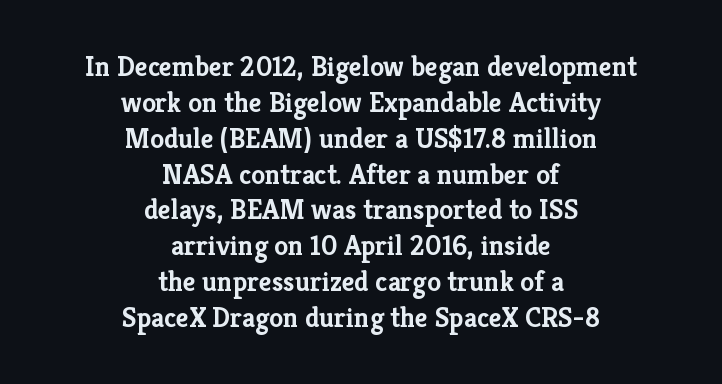
The image shows 28 px semibold serif type, upright; set centered, normal line spacing (1.28x), normal letter spacing, not underlined; low stroke contrast and a medium x-height.
